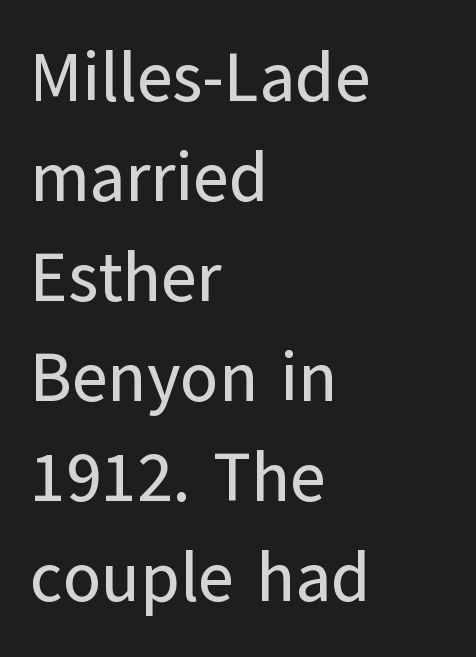
{"serif": "no", "italic": "no", "width": "normal", "stroke_contrast": "low", "x_height": "medium", "monospaced": "no", "underline": "no", "align": "left", "line_spacing": "normal", "line_spacing_ratio": 1.45, "letter_spacing": "normal", "letter_spacing_em": 0.0, "glyph_px": 69}
